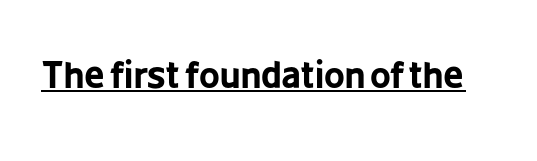
The image shows 36 px bold, condensed sans-serif type, upright; set normal letter spacing, underlined; low stroke contrast and a medium x-height.
